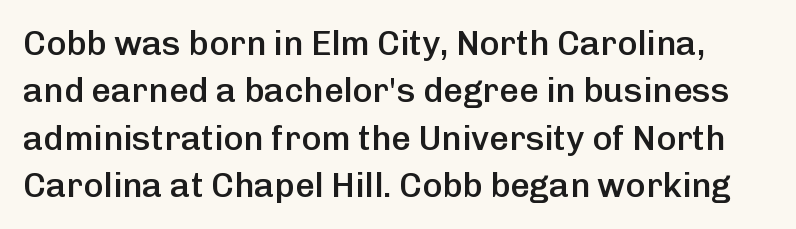
The image shows 34 px semibold sans-serif type, upright; set normal line spacing (1.39x), normal letter spacing, not underlined; low stroke contrast and a medium x-height.
